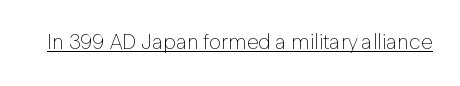
Q: Is the text bold? A: No.
Q: Is the text italic (slanted)? A: No, it is upright.
Q: Is the text underlined? A: Yes.
Q: Is the spacing between letters normal or unusually wide? A: Normal.
